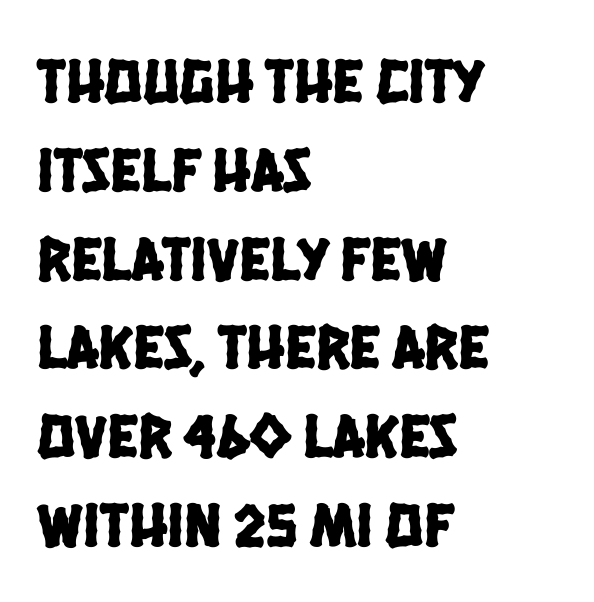
The image shows 63 px condensed sans-serif type; set left-aligned, normal line spacing (1.41x), normal letter spacing, not underlined; low stroke contrast and a large x-height.
